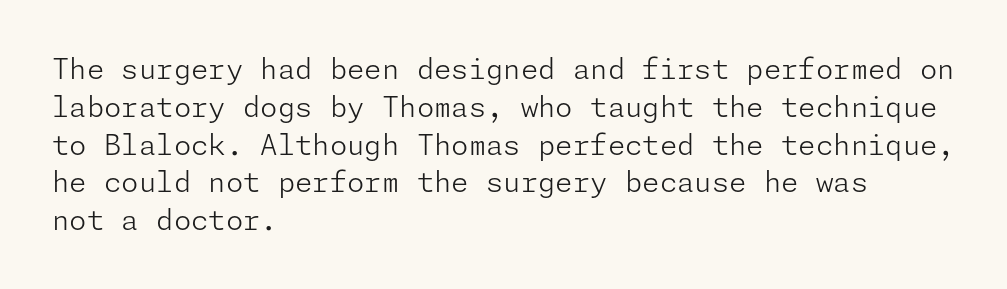
The image shows 28 px light sans-serif type, upright; set left-aligned, normal line spacing (1.35x), normal letter spacing, not underlined; low stroke contrast and a medium x-height.
